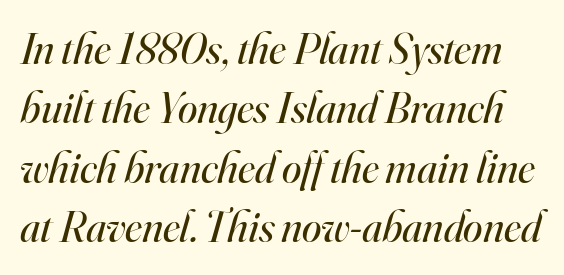
The image shows 44 px regular-weight serif type, italic (leaning right); set normal line spacing (1.35x), normal letter spacing, not underlined; high stroke contrast and a small x-height.
